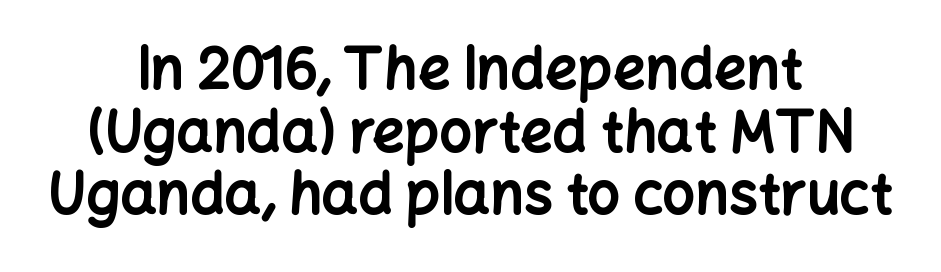
Q: Is the text bold? A: Yes.
Q: Is the text italic (slanted)? A: No, it is upright.
Q: Is the typeface a serif or a sans-serif typeface? A: Sans-serif.
Q: Is the text underlined? A: No.
Q: How is the paragraph aligned? A: Centered.
Q: Is the spacing between letters normal or unusually wide? A: Normal.
Q: Is the spacing between lines tight, normal or loose? A: Tight.
Q: Width (condensed, normal, or wide)? A: Normal.
Q: Stroke contrast? A: Low.
Q: x-height? A: Medium.
Q: Monospaced? A: No.
